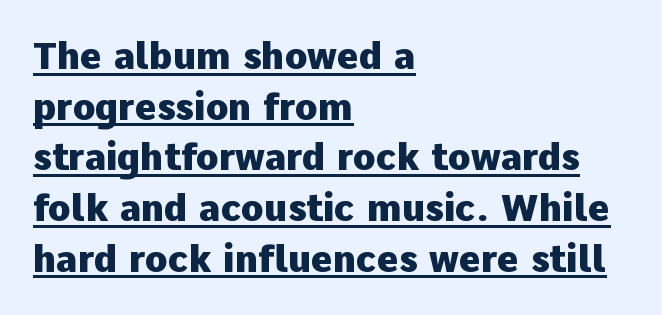
These lines keep a tight, regular rhythm from letter to letter. Somebody hit Ctrl+U on this one — the words are underlined. Heavy, bold letterforms. The lines are quadded left. Style check: upright. Each letter keeps its own natural width here, so spacing adapts to shape.
